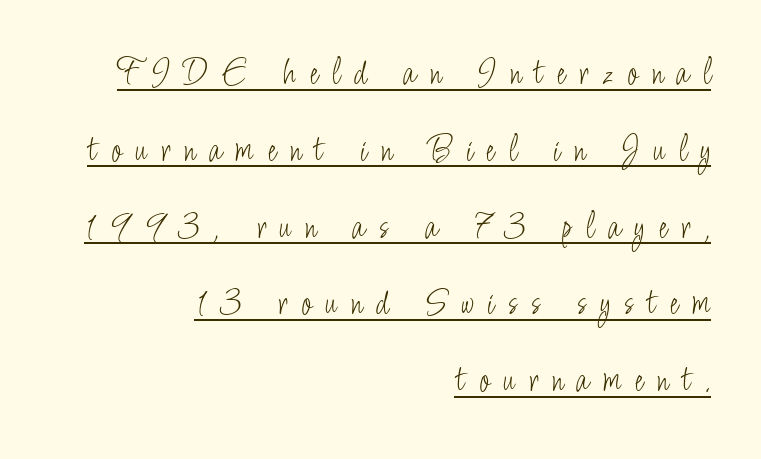
{"serif": "no", "bold": "no", "weight": "light", "width": "condensed", "stroke_contrast": "low", "x_height": "small", "monospaced": "no", "underline": "yes", "align": "right", "line_spacing": "loose", "line_spacing_ratio": 2.02, "letter_spacing": "wide", "letter_spacing_em": 0.36, "glyph_px": 38}
